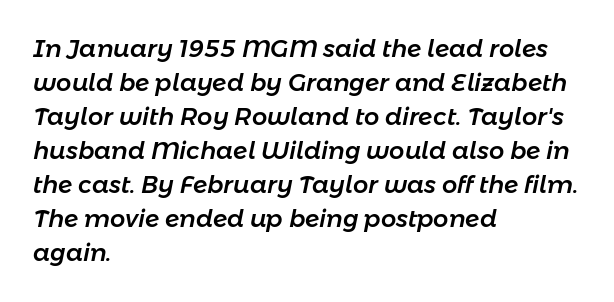
One glance says typical: line gaps are just what's usual. A typesetter would mark this as italic. You could call the tracking neutral — neither tight nor loose. Lines of text with bare space underneath.
